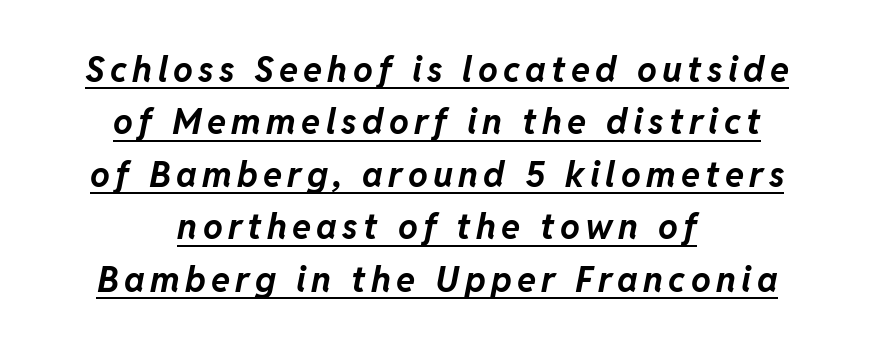
Q: Is the text bold? A: Yes.
Q: Is the text italic (slanted)? A: Yes, it leans right by about 11 degrees.
Q: Is the text underlined? A: Yes.
Q: How is the paragraph aligned? A: Centered.
Q: Is the spacing between lines tight, normal or loose? A: Normal.
Q: Width (condensed, normal, or wide)? A: Normal.
Q: Stroke contrast? A: Low.
Q: x-height? A: Medium.
Q: Monospaced? A: No.
